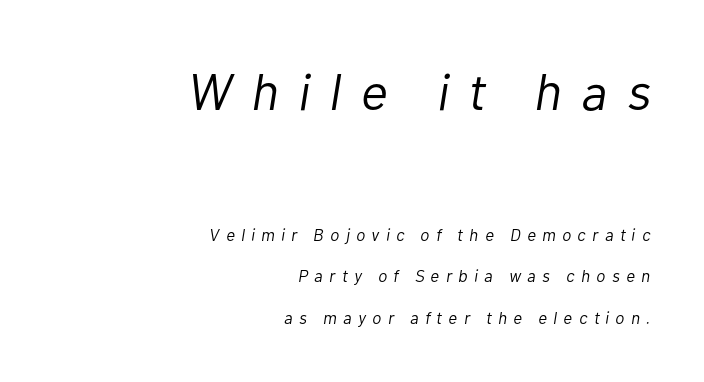
Q: Is the text bold? A: No.
Q: Is the text italic (slanted)? A: Yes, it leans right by about 10 degrees.
Q: Is the text underlined? A: No.
Q: How is the paragraph aligned? A: Right-aligned.
Q: Is the spacing between letters normal or unusually wide? A: Unusually wide.
Q: Is the spacing between lines tight, normal or loose? A: Loose.
Q: Which block of text is set in a larger size, the first (top) or the second (bottom)? A: The first (top) one.
Q: Width (condensed, normal, or wide)? A: Normal.
Q: Stroke contrast? A: Low.
Q: x-height? A: Medium.
Q: Monospaced? A: No.
